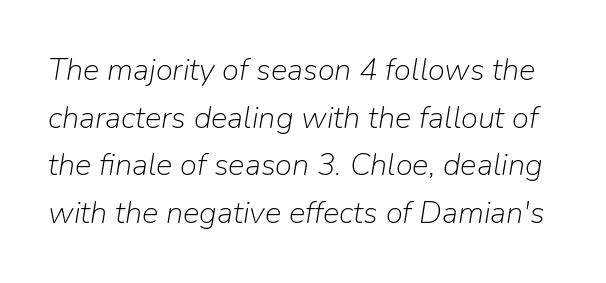
{"italic": "yes", "lean": "right", "slant_degrees": 9, "bold": "no", "weight": "light", "width": "normal", "stroke_contrast": "low", "x_height": "medium", "monospaced": "no", "underline": "no", "line_spacing": "normal", "line_spacing_ratio": 1.54, "letter_spacing": "normal", "letter_spacing_em": 0.0, "glyph_px": 31}
